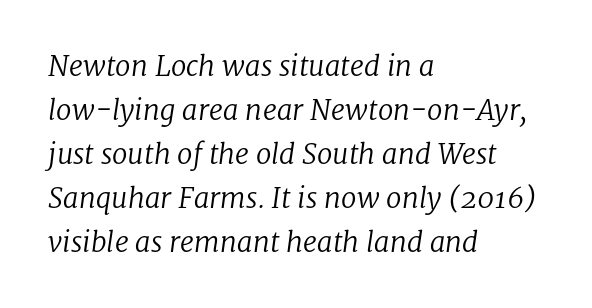
The image shows 28 px regular-weight serif type, italic (leaning right); set left-aligned, normal line spacing (1.57x), normal letter spacing, not underlined; low stroke contrast and a medium x-height.
